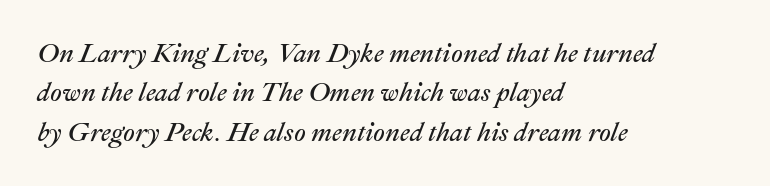
The image shows 26 px text type, italic (leaning right); set left-aligned, normal line spacing (1.51x), normal letter spacing, not underlined.
